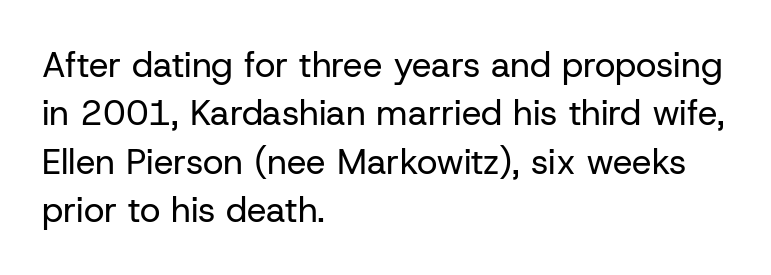
Q: Is the text bold? A: No.
Q: Is the text italic (slanted)? A: No, it is upright.
Q: Is the typeface a serif or a sans-serif typeface? A: Sans-serif.
Q: Is the text underlined? A: No.
Q: How is the paragraph aligned? A: Left-aligned.
Q: Is the spacing between letters normal or unusually wide? A: Normal.
Q: Is the spacing between lines tight, normal or loose? A: Normal.
Q: Width (condensed, normal, or wide)? A: Normal.
Q: Stroke contrast? A: Low.
Q: x-height? A: Medium.
Q: Monospaced? A: No.
